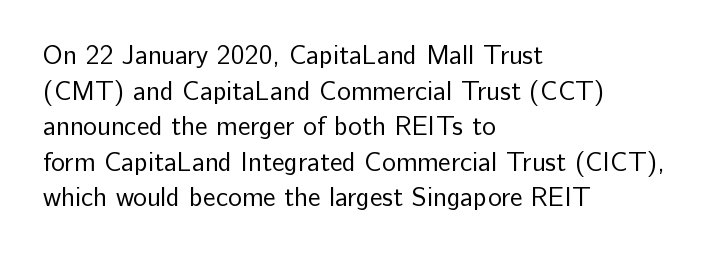
The image shows 26 px text type, upright; set left-aligned, normal line spacing (1.37x), normal letter spacing, not underlined.
